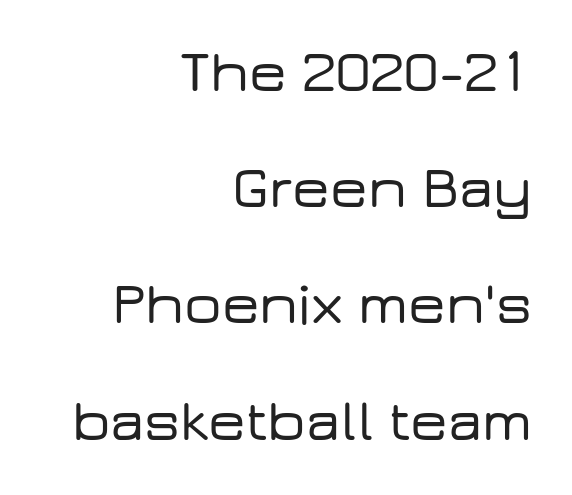
{"serif": "no", "italic": "no", "width": "wide", "stroke_contrast": "low", "x_height": "medium", "monospaced": "no", "underline": "no", "align": "right", "line_spacing": "loose", "line_spacing_ratio": 1.97, "letter_spacing": "normal", "letter_spacing_em": 0.0, "glyph_px": 59}
